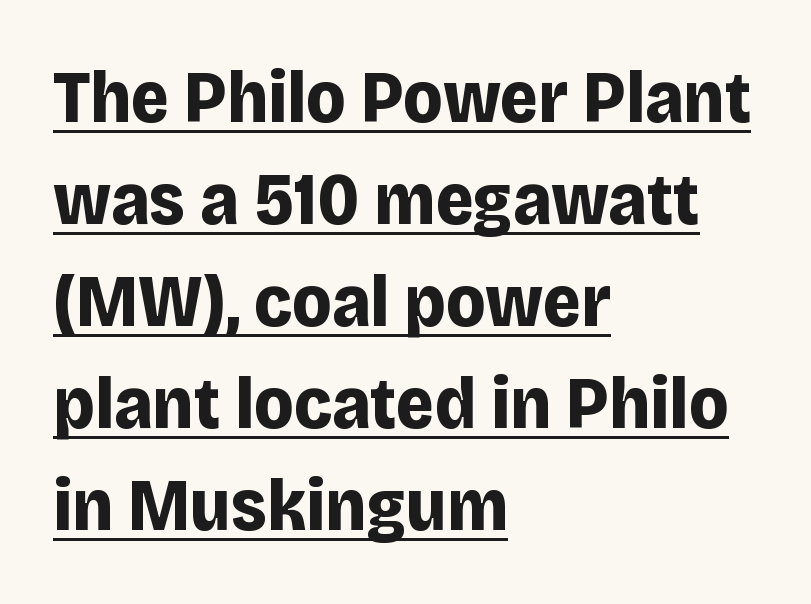
The letters advance in unequal steps, a hallmark of proportional type. Grotesque or geometric, the face here clearly has no serifs. This rendering features underlined lettering. Short note: letters normally spaced. A roman cut, with each character standing at attention.
